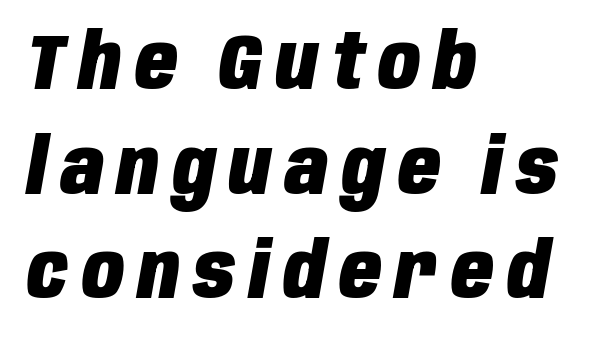
The space between consecutive lines is moderate. Is the type slanted? Yes — the strokes lean at a clear angle. This rendering features lettering with no underline. Horizontal alignment here is leftward, the default for most running prose.
